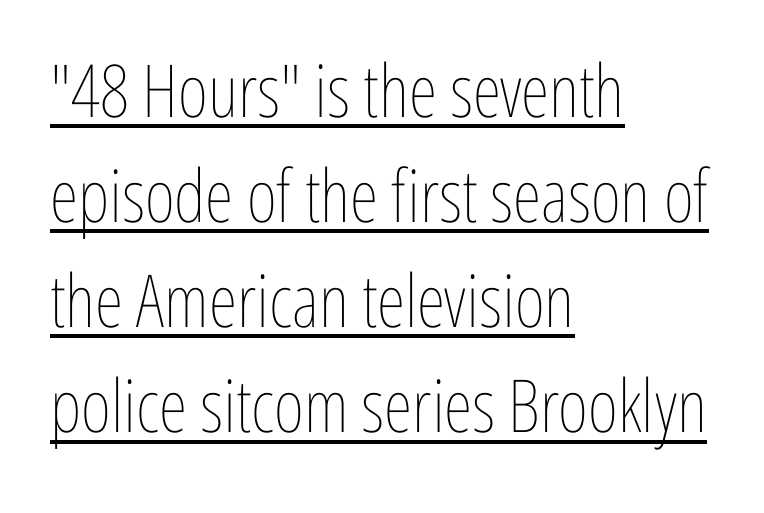
Q: Is the text bold? A: No.
Q: Is the text italic (slanted)? A: No, it is upright.
Q: Is the text underlined? A: Yes.
Q: How is the paragraph aligned? A: Left-aligned.
Q: Is the spacing between letters normal or unusually wide? A: Normal.
Q: Is the spacing between lines tight, normal or loose? A: Normal.
Q: Width (condensed, normal, or wide)? A: Condensed.
Q: Stroke contrast? A: Low.
Q: x-height? A: Medium.
Q: Monospaced? A: No.
